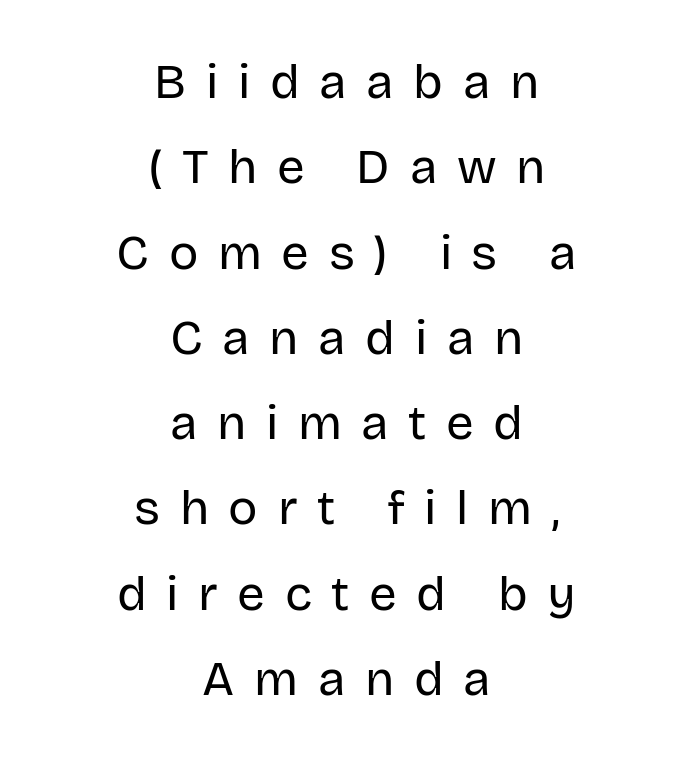
The image shows 49 px regular-weight sans-serif type, upright; set centered, line spacing 1.74x, unusually wide letter spacing (+0.4 em), not underlined; low stroke contrast and a large x-height.
